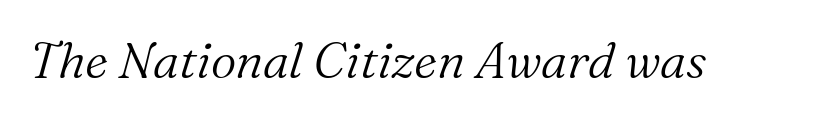
The image shows 50 px light serif type, italic (leaning right); set normal letter spacing, not underlined; medium stroke contrast and a medium x-height.
